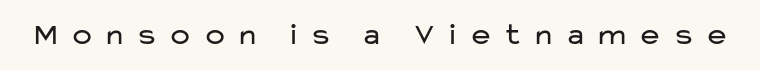
{"serif": "no", "italic": "no", "bold": "no", "weight": "regular", "width": "wide", "stroke_contrast": "low", "x_height": "medium", "monospaced": "no", "underline": "no", "letter_spacing": "wide", "letter_spacing_em": 0.29, "glyph_px": 31}
